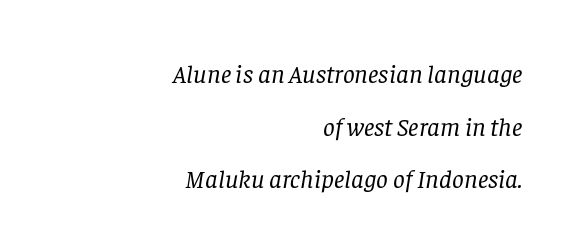
{"italic": "yes", "lean": "right", "slant_degrees": 8, "bold": "no", "underline": "no", "align": "right", "line_spacing": "loose", "line_spacing_ratio": 2.02, "letter_spacing": "normal", "letter_spacing_em": 0.0, "glyph_px": 26}
